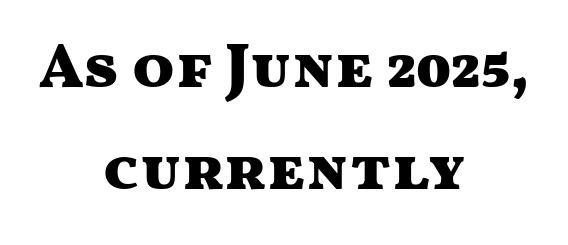
In terms of letterform style, serifs are entirely absent. No extra tracking has been applied to these lines. The passage shown is typed in a proportional face where columns would drift. Plenty of ink on the page — the face is bold.
